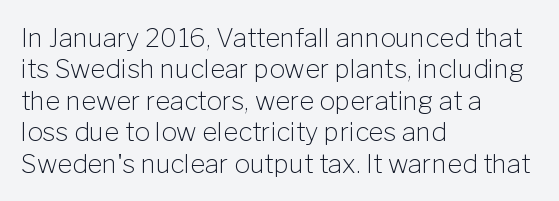
What stands out about the letter spacing? Nothing — it is the standard amount. The rendering anchors every line to the left-hand side. A light-to-regular cut is what we see here. Ordinary non-slanted type is in use.
